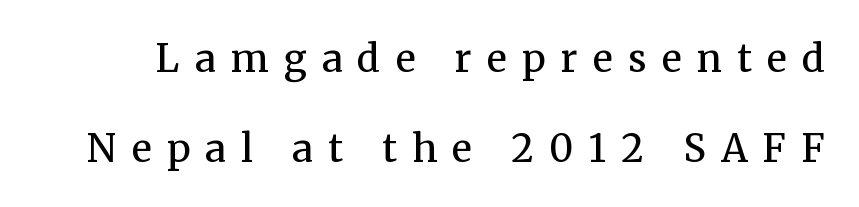
These lines are rendered in a variable-pitch font. The face used here is seriffed, in the tradition of book romans. The passage shown has open, widely tracked lettering throughout. These glyphs show unthickened strokes, regular width or finer.
